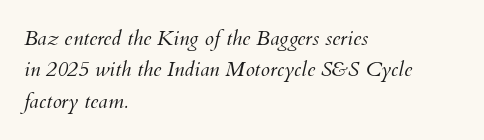
Q: Is the text bold? A: No.
Q: Is the text italic (slanted)? A: Yes, it leans right by about 12 degrees.
Q: Is the text underlined? A: No.
Q: How is the paragraph aligned? A: Left-aligned.
Q: Is the spacing between letters normal or unusually wide? A: Normal.
Q: Is the spacing between lines tight, normal or loose? A: Normal.
